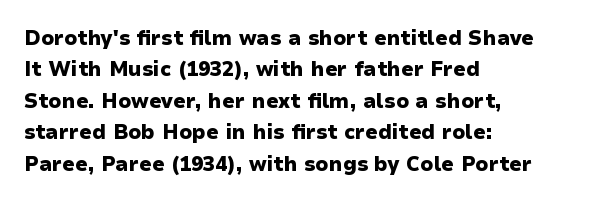
Q: Is the text bold? A: Yes.
Q: Is the text italic (slanted)? A: No, it is upright.
Q: Is the text underlined? A: No.
Q: How is the paragraph aligned? A: Left-aligned.
Q: Is the spacing between letters normal or unusually wide? A: Normal.
Q: Is the spacing between lines tight, normal or loose? A: Normal.
